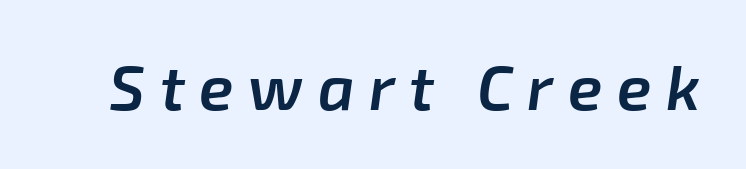
Q: Is the text bold? A: Semi-bold.
Q: Is the text italic (slanted)? A: Yes, it leans right by about 8 degrees.
Q: Is the text underlined? A: No.
Q: Is the spacing between letters normal or unusually wide? A: Unusually wide.
Q: Width (condensed, normal, or wide)? A: Normal.
Q: Stroke contrast? A: Low.
Q: x-height? A: Medium.
Q: Monospaced? A: No.
